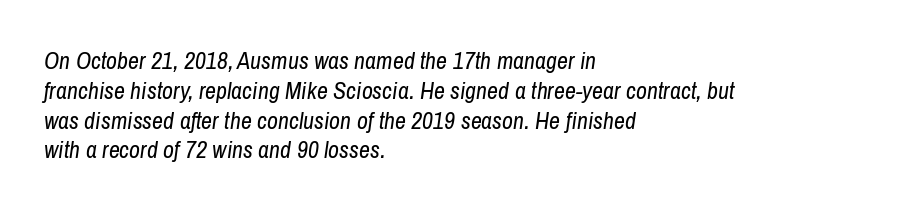
Q: Is the text bold? A: No.
Q: Is the text italic (slanted)? A: Yes, it leans right by about 8 degrees.
Q: Is the text underlined? A: No.
Q: How is the paragraph aligned? A: Left-aligned.
Q: Is the spacing between letters normal or unusually wide? A: Normal.
